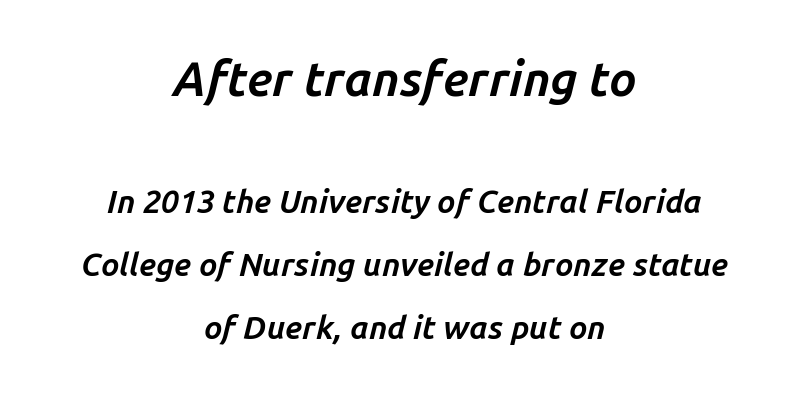
Q: Is the text bold? A: Yes.
Q: Is the text italic (slanted)? A: Yes, it leans right by about 14 degrees.
Q: Is the text underlined? A: No.
Q: How is the paragraph aligned? A: Centered.
Q: Is the spacing between letters normal or unusually wide? A: Normal.
Q: Is the spacing between lines tight, normal or loose? A: Loose.
Q: Which block of text is set in a larger size, the first (top) or the second (bottom)? A: The first (top) one.
Q: Width (condensed, normal, or wide)? A: Normal.
Q: Stroke contrast? A: Low.
Q: x-height? A: Medium.
Q: Monospaced? A: No.
